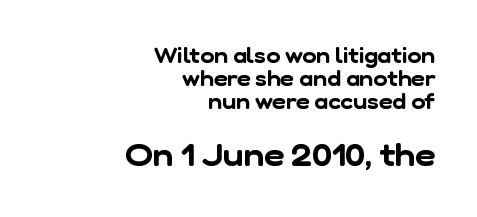
The image shows 31 px sans-serif type; set right-aligned, tight line spacing (1.09x), normal letter spacing, not underlined; the second (bottom) block is 1.48x larger; low stroke contrast and a medium x-height.
